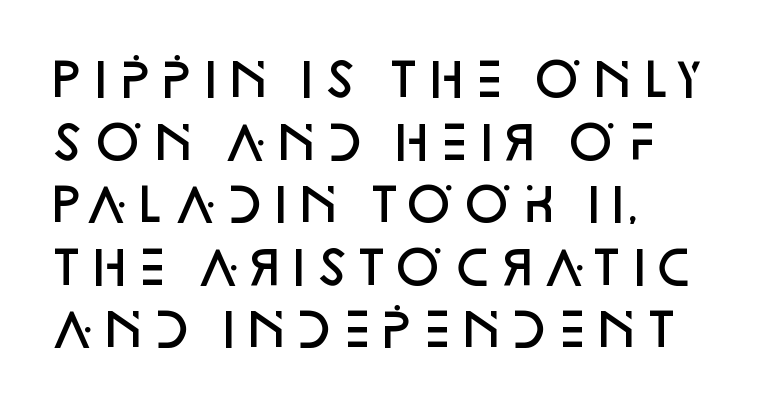
These lines keep a tight, regular rhythm from letter to letter. The rendering uses natural spacing where letterforms have individual widths. Set as a demibold, roughly 600 on the weight scale. Vertical spacing — default. The space beneath each line is pristine and unruled. These lines are composed in type without serifs.
